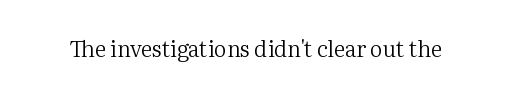
The space directly below the letters is spotless. Quick note: not italic, upright. The line texture is even and compact thanks to regular tracking. These glyphs show unthickened strokes, regular width or finer.
